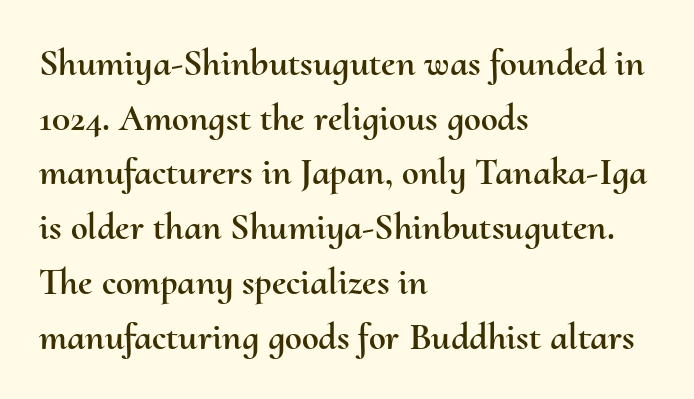
The rows are spaced the way most documents space them. If you drew a line through each stem, it would be perfectly vertical. These lines are set flush left with a ragged right edge. Observe the ordinary spacing: letters are neighbours, not strangers. Here the designer chose a conventional face with non-uniform glyph widths.
